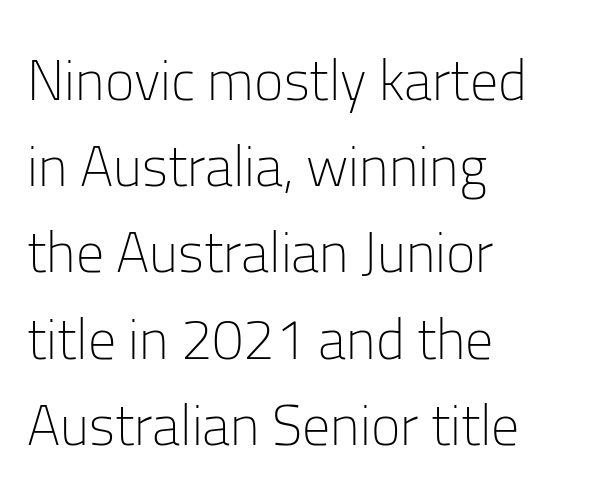
{"serif": "no", "italic": "no", "bold": "no", "weight": "light", "width": "normal", "stroke_contrast": "low", "x_height": "medium", "monospaced": "no", "underline": "no", "align": "left", "line_spacing": "normal", "line_spacing_ratio": 1.54, "letter_spacing": "normal", "letter_spacing_em": 0.0, "glyph_px": 56}
